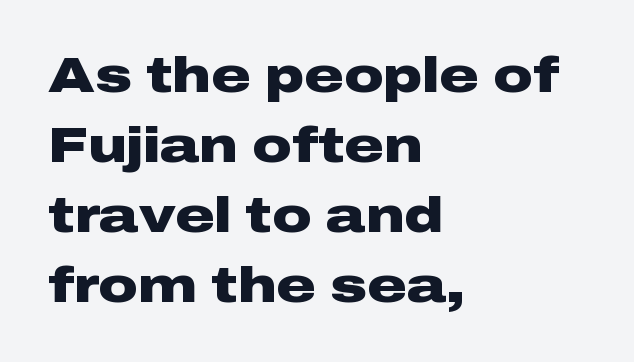
The image shows 49 px heavy, wide sans-serif type, upright; set left-aligned, normal line spacing (1.43x), normal letter spacing, not underlined; low stroke contrast and a medium x-height.
